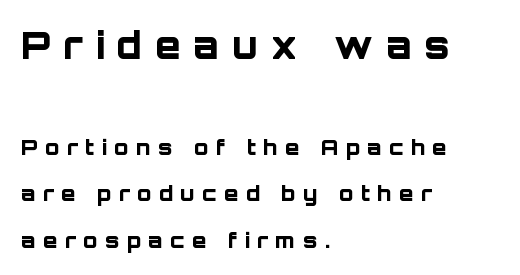
{"serif": "no", "italic": "no", "bold": "yes", "weight": "bold", "width": "normal", "stroke_contrast": "low", "x_height": "large", "monospaced": "no", "underline": "no", "align": "left", "line_spacing": "loose", "line_spacing_ratio": 2.22, "letter_spacing": "wide", "letter_spacing_em": 0.35, "larger_block": "first", "size_ratio": 1.76, "glyph_px": 37}
